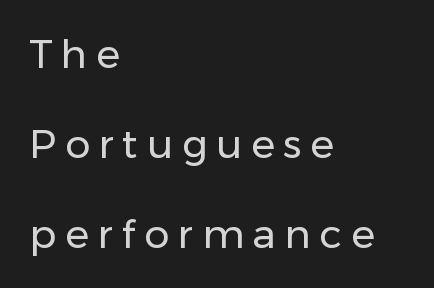
Vertical stems look standard width or narrower in stroke. The passage shown is typed in a proportional face where columns would drift. Is there any slant? The stems are plumb. Compared with typical paragraphs, the rows here are farther apart.
